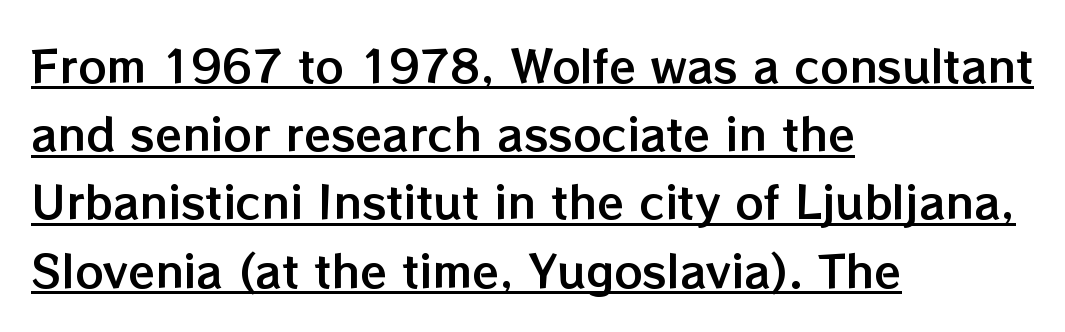
Q: Is the text italic (slanted)? A: No, it is upright.
Q: Is the text underlined? A: Yes.
Q: How is the paragraph aligned? A: Left-aligned.
Q: Is the spacing between letters normal or unusually wide? A: Normal.
Q: Is the spacing between lines tight, normal or loose? A: Normal.
Q: Width (condensed, normal, or wide)? A: Normal.
Q: Stroke contrast? A: Low.
Q: x-height? A: Medium.
Q: Monospaced? A: No.
